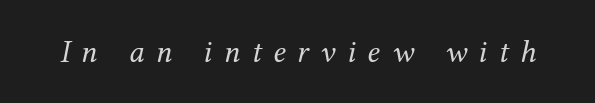
You could not count columns in this text — the font is proportionally spaced. A serif font was chosen for this passage. In terms of posture, this sample is oblique. Unmarked baselines from the first word to the last. The font sits on the lighter half of the weight spectrum, regular included. Spacing between characters has been opened up far beyond the box default.
